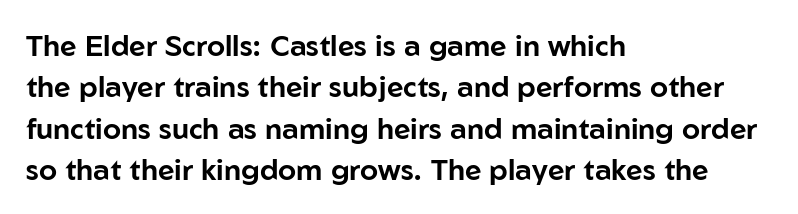
A student would call this left alignment; a typographer would say flush left, rag right. Are there feet on the stems? There aren't — it's a sans. This sample uses plain, unmodified letter spacing. Notice how descenders clear the ascenders below comfortably — that's standard leading. Spacing verdict: proportional, widths tailored to each character.
